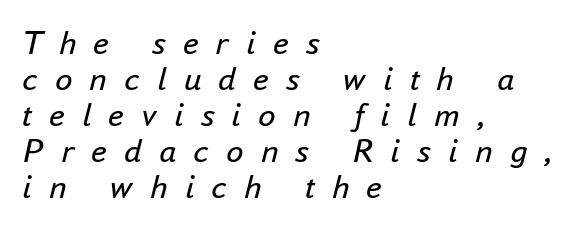
Q: Is the text bold? A: No.
Q: Is the text italic (slanted)? A: Yes, it leans right by about 16 degrees.
Q: Is the text underlined? A: No.
Q: How is the paragraph aligned? A: Left-aligned.
Q: Is the spacing between letters normal or unusually wide? A: Unusually wide.
Q: Is the spacing between lines tight, normal or loose? A: Tight.
Q: Width (condensed, normal, or wide)? A: Normal.
Q: Stroke contrast? A: Low.
Q: x-height? A: Small.
Q: Monospaced? A: No.
